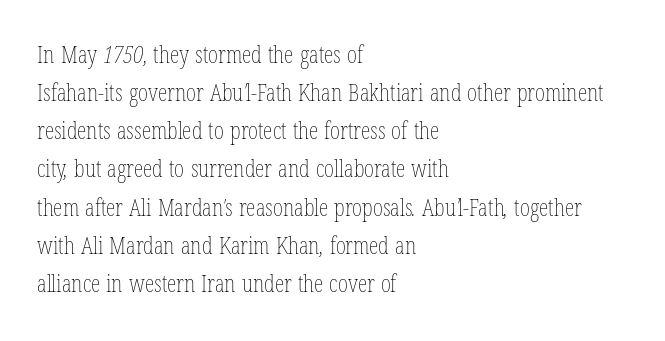
The image shows 24 px text type; set left-aligned, normal line spacing (1.59x), normal letter spacing, not underlined.
